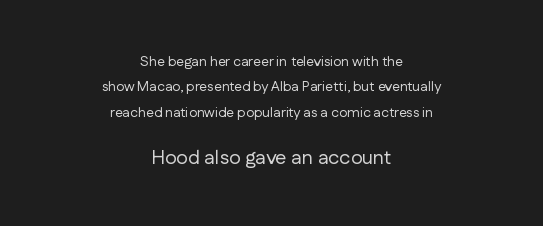
Beneath every word, the page is bare. Whoever set this made the second block the dominant, larger element. The gaps between neighbouring characters are ordinary and unremarkable. Notice how the stems are strictly vertical — no italics here. The lines are quadded center. No chunkiness to these letters — they're not bold.
